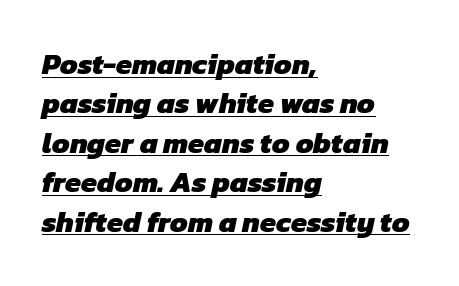
Leading matches the norm, producing a regular column. Visually the block forms a straight wall on the left and a jagged coastline on the right. Here the designer chose a conventional face with non-uniform glyph widths. This sample uses plain, unmodified letter spacing. Has an underline been added? It has.
